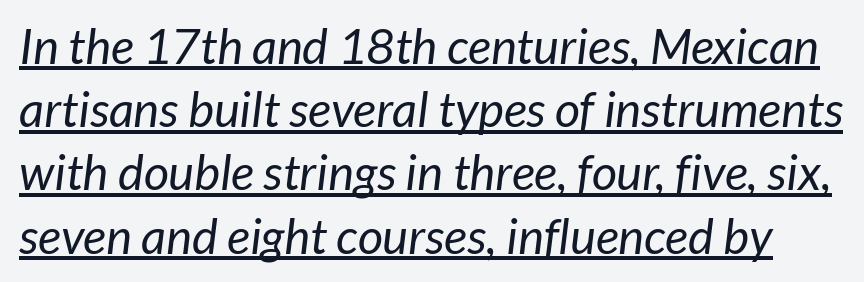
This sample uses plain, unmodified letter spacing. The vertical gap from one line to the next is medium. Classification — sans serif. No letter is thick-stroked: the sample isn't bold. Beneath each row of characters lies a ruled line. These lines are rendered in a variable-pitch font.
